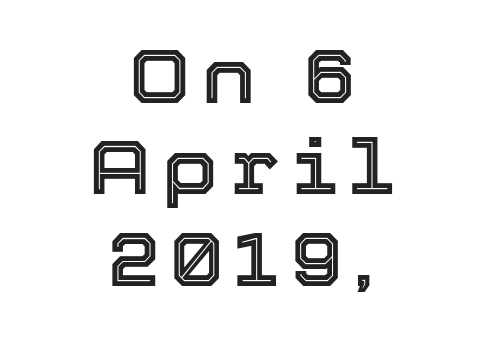
The image shows 75 px text type, upright; set centered, line spacing 1.22x, not underlined; a medium x-height.
